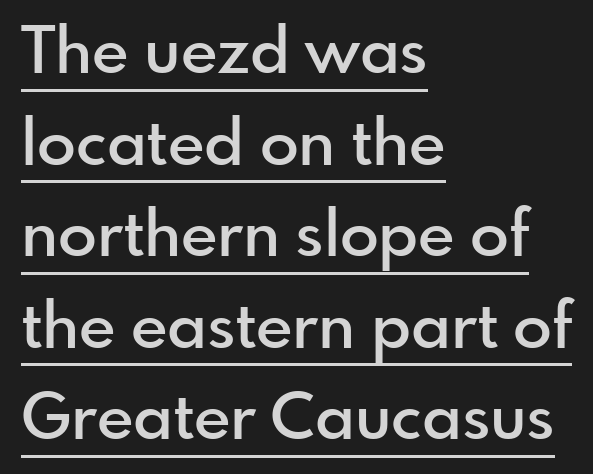
The typesetter chose a ragged-right arrangement here. The face used here is a semibold: visibly heavier than regular, lighter than bold. In terms of posture, this sample is upright. The passage shown is typed in a proportional face where columns would drift. Notice how a bar underscores the lettering throughout. The typeface chosen for these lines omits serifs.
